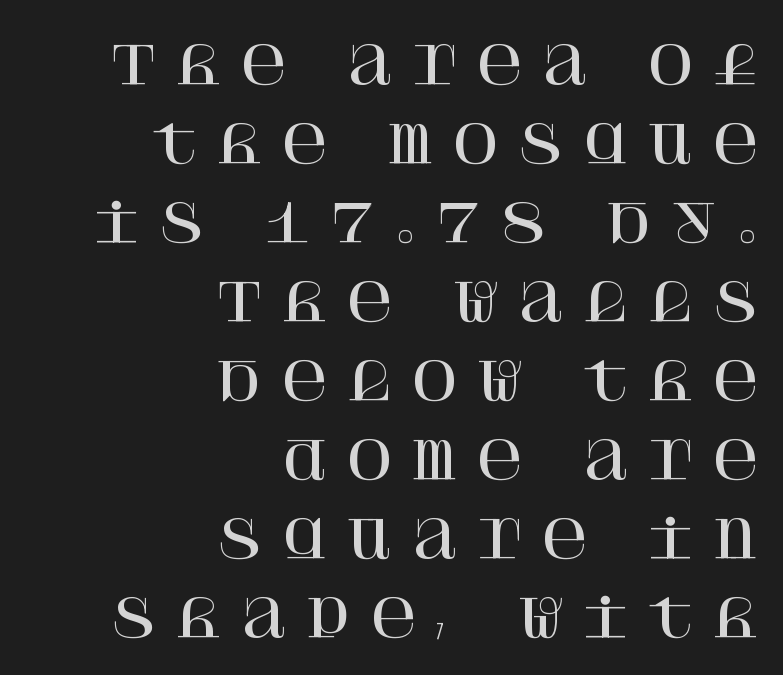
The image shows 52 px serif type, upright; set right-aligned, normal line spacing (1.52x), unusually wide letter spacing (+0.32 em), not underlined; high stroke contrast and a large x-height.
